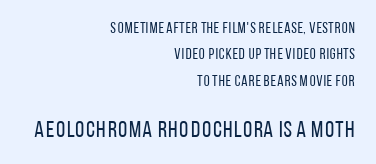
Q: Is the text bold? A: No.
Q: Is the text italic (slanted)? A: No, it is upright.
Q: Is the text underlined? A: No.
Q: How is the paragraph aligned? A: Right-aligned.
Q: Is the spacing between letters normal or unusually wide? A: Normal.
Q: Which block of text is set in a larger size, the first (top) or the second (bottom)? A: The second (bottom) one.
